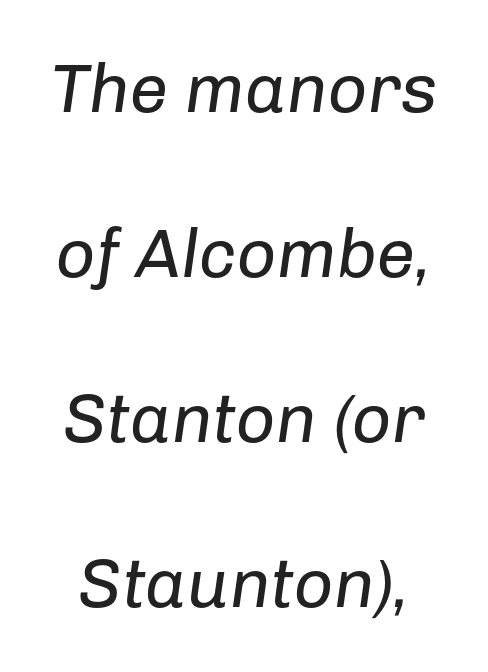
The image shows 69 px regular-weight type, italic (leaning right); set loose line spacing (2.39x), normal letter spacing, not underlined; low stroke contrast and a medium x-height.
